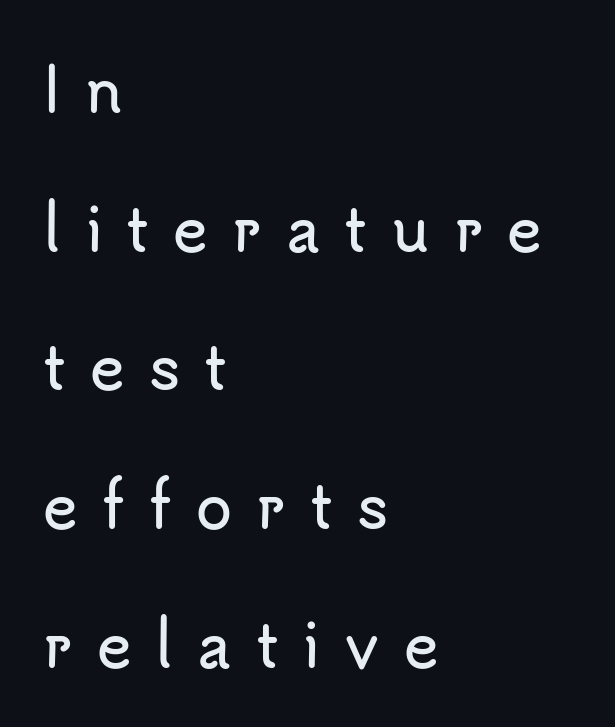
{"serif": "no", "italic": "no", "width": "normal", "stroke_contrast": "low", "x_height": "small", "monospaced": "no", "underline": "no", "align": "left", "line_spacing": "loose", "line_spacing_ratio": 2.35, "letter_spacing": "wide", "letter_spacing_em": 0.41, "glyph_px": 59}
